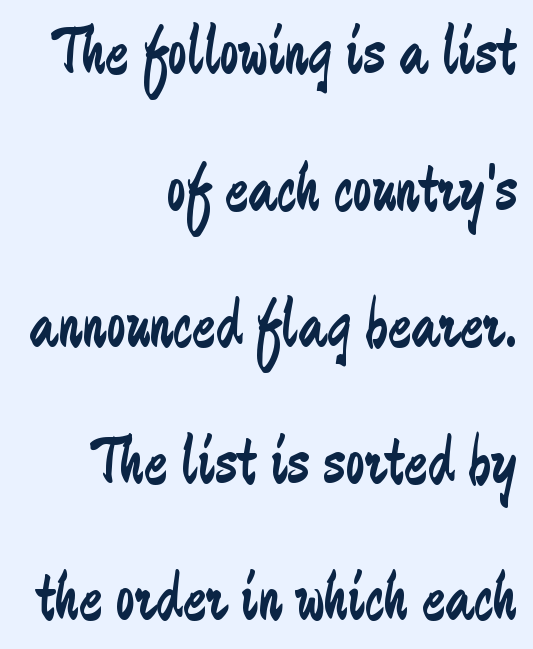
The space beneath each line is pristine and unruled. The type family on display is of the sans-serif kind. A quiet, ordinary-to-light weight characterises the typeface.
